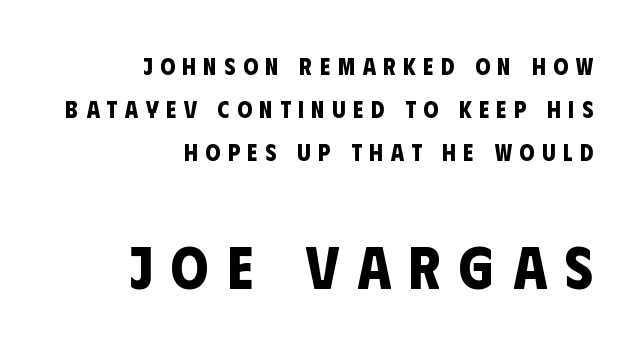
Q: Is the text bold? A: Yes.
Q: Is the typeface a serif or a sans-serif typeface? A: Sans-serif.
Q: Is the text underlined? A: No.
Q: How is the paragraph aligned? A: Right-aligned.
Q: Is the spacing between letters normal or unusually wide? A: Unusually wide.
Q: Which block of text is set in a larger size, the first (top) or the second (bottom)? A: The second (bottom) one.
Q: Width (condensed, normal, or wide)? A: Condensed.
Q: Stroke contrast? A: Low.
Q: x-height? A: Large.
Q: Monospaced? A: No.
